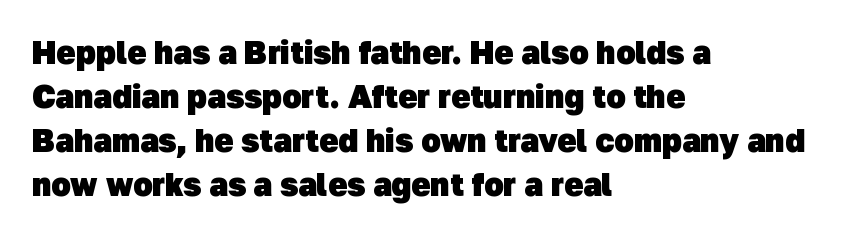
{"serif": "no", "bold": "yes", "weight": "heavy", "width": "normal", "stroke_contrast": "low", "x_height": "medium", "monospaced": "no", "underline": "no", "align": "left", "line_spacing": "normal", "line_spacing_ratio": 1.37, "letter_spacing": "normal", "letter_spacing_em": 0.0, "glyph_px": 32}
